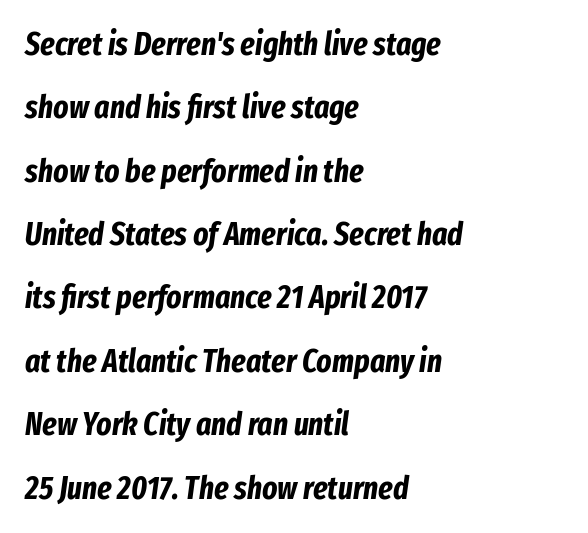
The image shows 32 px bold, condensed type, italic (leaning right); set left-aligned, loose line spacing (1.98x), normal letter spacing, not underlined; low stroke contrast and a medium x-height.
